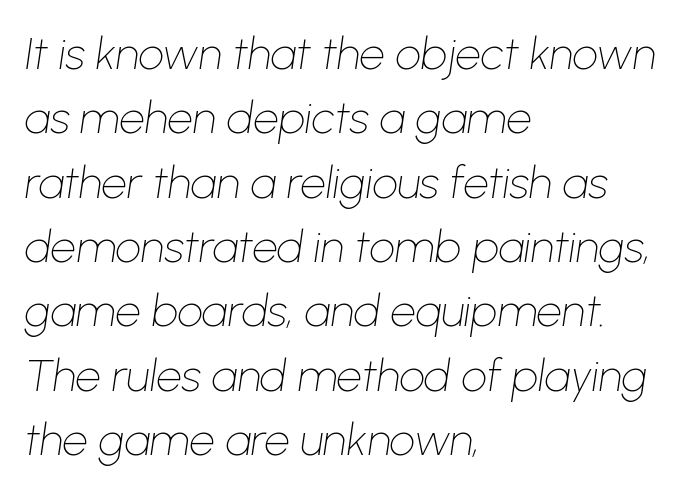
The image shows 45 px thin type, italic (leaning right); set left-aligned, normal line spacing (1.43x), normal letter spacing, not underlined; low stroke contrast and a medium x-height.
